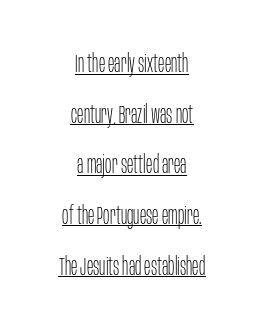
{"italic": "no", "bold": "no", "underline": "yes", "align": "center", "line_spacing": "loose", "line_spacing_ratio": 2.11, "letter_spacing": "normal", "letter_spacing_em": 0.0, "glyph_px": 24}
